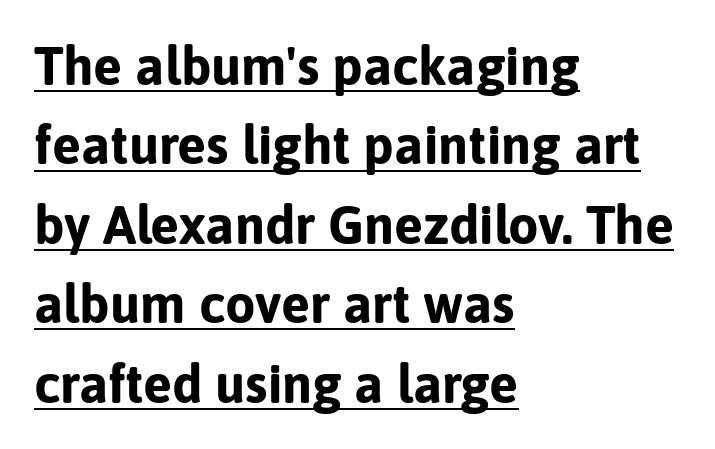
{"serif": "no", "italic": "no", "bold": "yes", "weight": "bold", "width": "normal", "stroke_contrast": "low", "x_height": "medium", "monospaced": "no", "underline": "yes", "align": "left", "line_spacing": "normal", "line_spacing_ratio": 1.47, "letter_spacing": "normal", "letter_spacing_em": 0.0, "glyph_px": 54}
